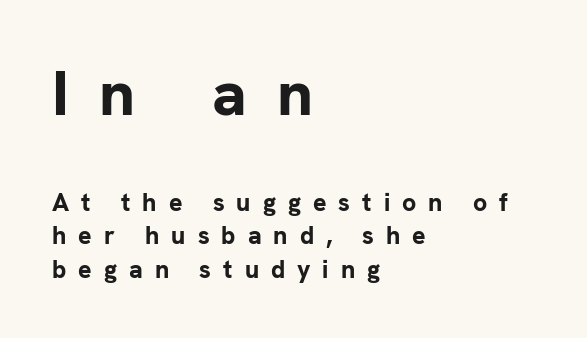
Q: Is the text bold? A: Yes.
Q: Is the text italic (slanted)? A: No, it is upright.
Q: Is the typeface a serif or a sans-serif typeface? A: Sans-serif.
Q: Is the text underlined? A: No.
Q: How is the paragraph aligned? A: Left-aligned.
Q: Is the spacing between letters normal or unusually wide? A: Unusually wide.
Q: Is the spacing between lines tight, normal or loose? A: Normal.
Q: Which block of text is set in a larger size, the first (top) or the second (bottom)? A: The first (top) one.
Q: Width (condensed, normal, or wide)? A: Normal.
Q: Stroke contrast? A: Low.
Q: x-height? A: Medium.
Q: Monospaced? A: No.
